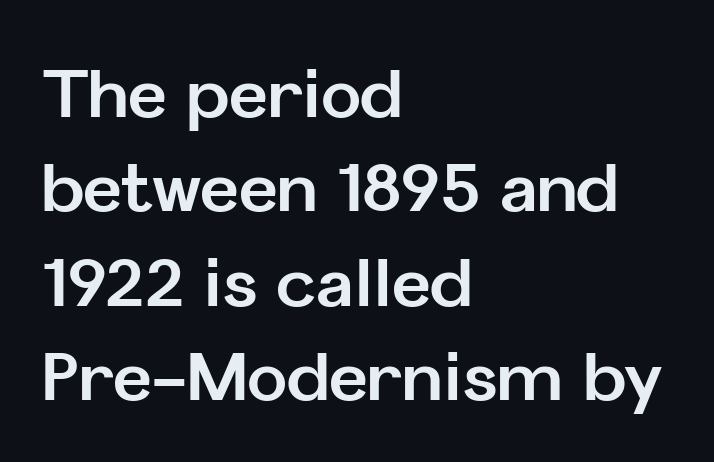
Examine the stroke ends and you'll find no serifs. Here the designer chose a conventional face with non-uniform glyph widths. Typesetter's note: full bold, strokes at maximum text heaviness. Does the copy run flush right? No — it runs flush left. Every stem runs plumb, perpendicular to the baseline.
